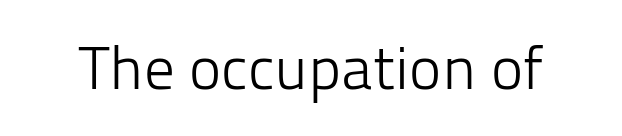
A quiet, ordinary-to-light weight characterises the typeface. The letters stand straight up with perfectly vertical stems. A sans-serif font was chosen for this passage. The area under the type is left untouched. The letters advance in unequal steps, a hallmark of proportional type.
